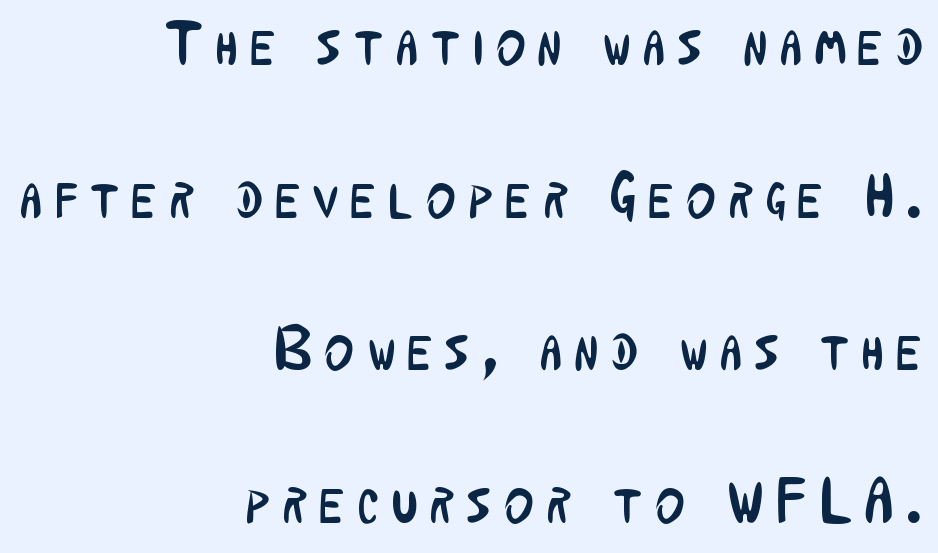
Q: Is the text bold? A: No.
Q: Is the text italic (slanted)? A: No, it is upright.
Q: Is the typeface a serif or a sans-serif typeface? A: Sans-serif.
Q: Is the text underlined? A: No.
Q: How is the paragraph aligned? A: Right-aligned.
Q: Is the spacing between letters normal or unusually wide? A: Unusually wide.
Q: Is the spacing between lines tight, normal or loose? A: Loose.
Q: Width (condensed, normal, or wide)? A: Condensed.
Q: Stroke contrast? A: Low.
Q: x-height? A: Medium.
Q: Monospaced? A: No.
